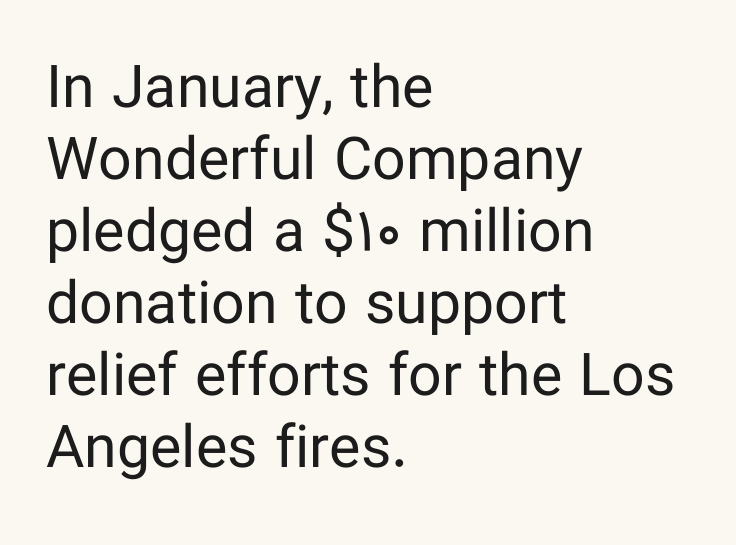
{"serif": "no", "italic": "no", "bold": "no", "weight": "regular", "width": "normal", "stroke_contrast": "low", "x_height": "medium", "monospaced": "no", "underline": "no", "align": "left", "line_spacing_ratio": 1.22, "letter_spacing": "normal", "letter_spacing_em": 0.0, "glyph_px": 59}
